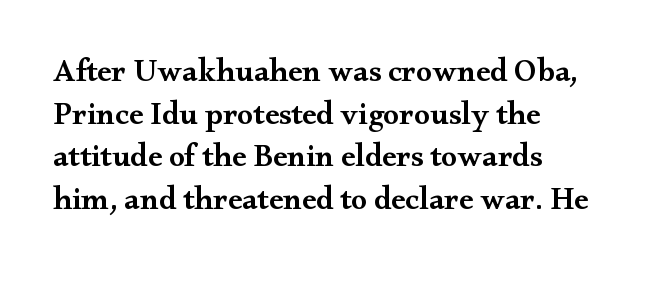
Style check: upright. Honestly, there is no underline to notice here at all. Line starts are locked; line ends wander. I'd describe the lettering as semibold — firm but not a full bold. Varying glyph widths throughout — classic text-font behaviour.
